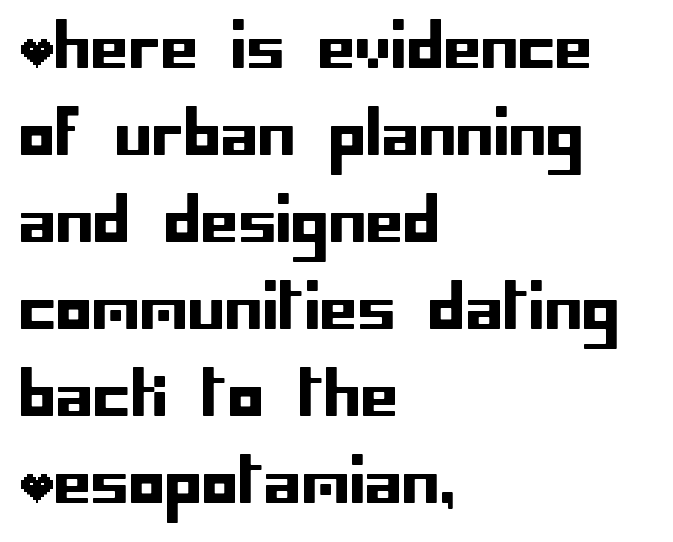
{"serif": "no", "italic": "no", "width": "normal", "stroke_contrast": "low", "x_height": "large", "underline": "no", "align": "left", "line_spacing": "normal", "line_spacing_ratio": 1.45, "letter_spacing": "normal", "letter_spacing_em": 0.0, "glyph_px": 60}
